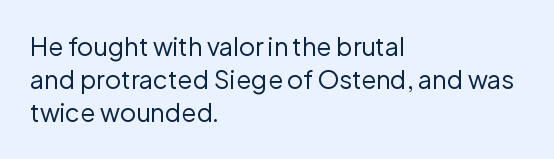
The image shows 25 px text type, upright; set left-aligned, normal line spacing (1.33x), normal letter spacing, not underlined.
